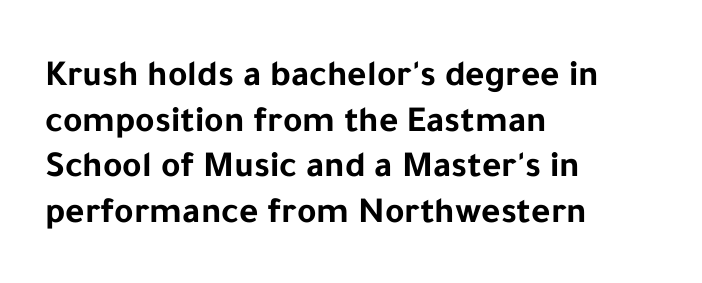
{"serif": "no", "italic": "no", "bold": "yes", "weight": "bold", "width": "normal", "stroke_contrast": "low", "x_height": "medium", "monospaced": "no", "underline": "no", "align": "left", "line_spacing_ratio": 1.23, "letter_spacing": "normal", "letter_spacing_em": 0.0, "glyph_px": 37}
